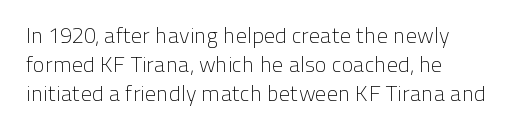
Tall strokes in this sample are plumb rather than angled. The passage shown has conventional tracking throughout. Every row of glyphs begins at an identical x-position on the left. A normal amount of white space separates one row of letters from the next. Type without underlining.
